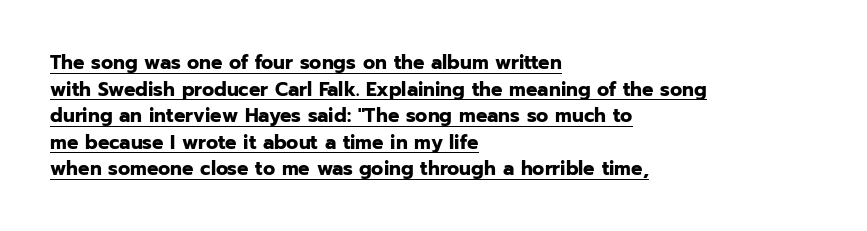
{"italic": "no", "bold": "yes", "underline": "yes", "align": "left", "line_spacing": "normal", "line_spacing_ratio": 1.33, "letter_spacing": "normal", "letter_spacing_em": 0.0, "glyph_px": 20}
